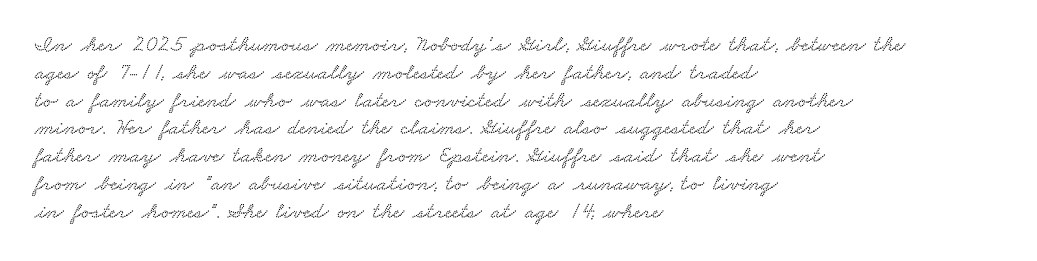
The letters sit at their default tracking, neither squeezed nor spread. Descenders hang freely into open space. These lines are set flush left with a ragged right edge.
